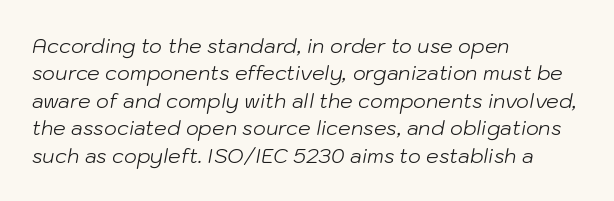
Rows of type keep a routine distance in the vertical direction. The letters look calm and open, with moderate or lighter stems. Does the copy run flush right? No — it runs flush left. Style check: oblique. Any mark beneath the type? The region is blank. The face used here is rendered with its standard letterfit.
